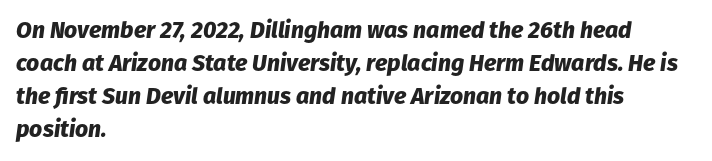
The image shows 23 px bold type, italic (leaning right); set left-aligned, normal line spacing (1.44x), normal letter spacing, not underlined.
